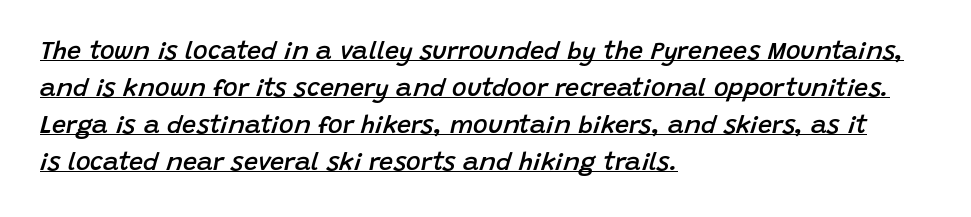
Is the block centered? No — it sits flush against the left margin. Letter spacing: default. The passage shown is semibold, sitting just below true bold. Designer's note — italics engaged. Summary of vertical rhythm: regular, with standard interline spacing. Decoration check: the copy is underlined.
